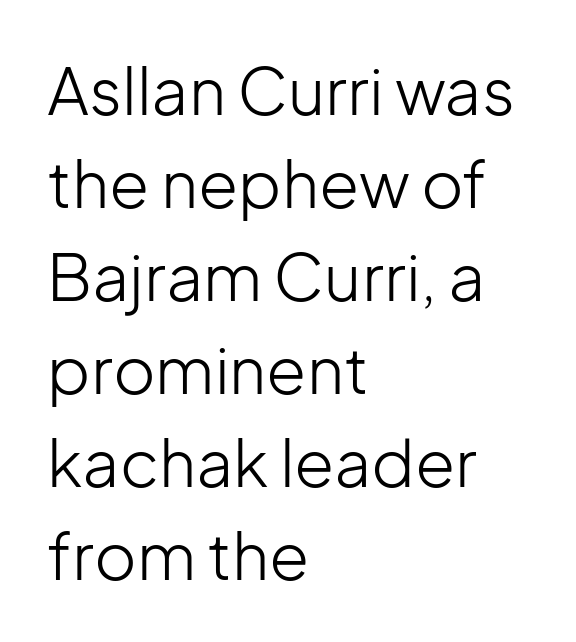
The lettering stays uniformly vertical, giving the passage a roman look. To sum up the face: it is a sans, with no serifs. The letters sit at their default tracking, neither squeezed nor spread. On a weight scale, this lands at 450 or below.
